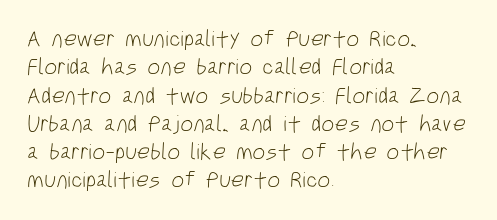
The image shows 23 px text type; set left-aligned, line spacing 1.23x, normal letter spacing, not underlined.
